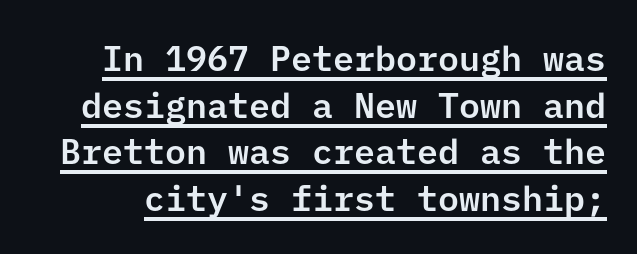
{"serif": "no", "italic": "no", "width": "normal", "stroke_contrast": "low", "x_height": "medium", "underline": "yes", "line_spacing": "normal", "line_spacing_ratio": 1.33, "letter_spacing": "normal", "letter_spacing_em": 0.0, "glyph_px": 35}
